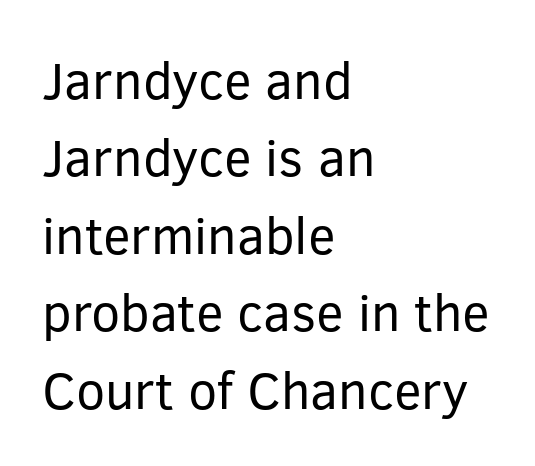
{"serif": "no", "italic": "no", "bold": "no", "weight": "regular", "width": "normal", "stroke_contrast": "low", "x_height": "medium", "monospaced": "no", "underline": "no", "align": "left", "line_spacing": "normal", "line_spacing_ratio": 1.49, "letter_spacing": "normal", "letter_spacing_em": 0.0, "glyph_px": 52}
